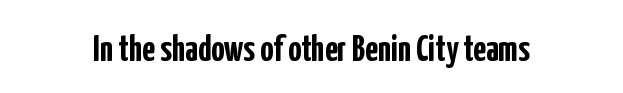
{"serif": "no", "italic": "no", "bold": "yes", "weight": "semibold", "width": "condensed", "stroke_contrast": "low", "x_height": "medium", "monospaced": "no", "underline": "no", "letter_spacing": "normal", "letter_spacing_em": 0.0, "glyph_px": 37}
